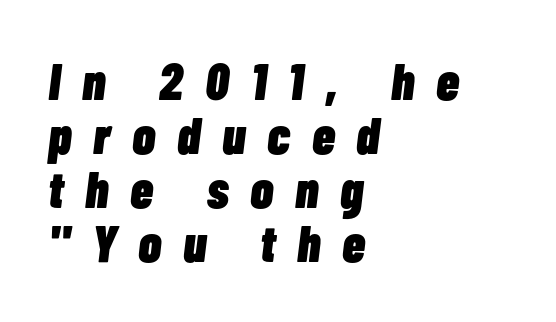
Q: Is the text bold? A: Yes.
Q: Is the text italic (slanted)? A: Yes, it leans right by about 7 degrees.
Q: Is the text underlined? A: No.
Q: How is the paragraph aligned? A: Left-aligned.
Q: Is the spacing between letters normal or unusually wide? A: Unusually wide.
Q: Is the spacing between lines tight, normal or loose? A: Tight.
Q: Width (condensed, normal, or wide)? A: Condensed.
Q: Stroke contrast? A: Low.
Q: x-height? A: Medium.
Q: Monospaced? A: No.
